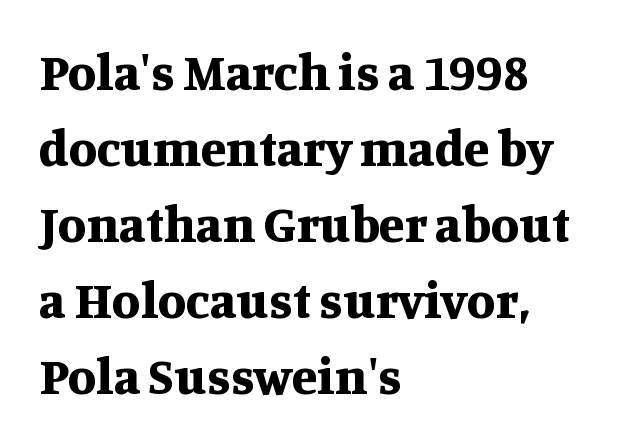
The image shows 52 px bold serif type, upright; set left-aligned, normal line spacing (1.46x), normal letter spacing, not underlined; medium stroke contrast and a large x-height.
